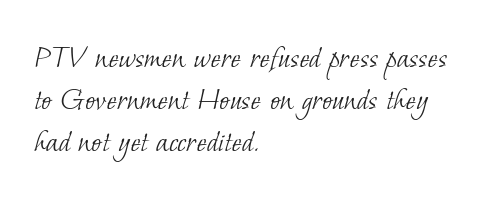
Q: Is the text bold? A: No.
Q: Is the typeface a serif or a sans-serif typeface? A: Serif.
Q: Is the text underlined? A: No.
Q: How is the paragraph aligned? A: Left-aligned.
Q: Is the spacing between letters normal or unusually wide? A: Normal.
Q: Width (condensed, normal, or wide)? A: Normal.
Q: Stroke contrast? A: Low.
Q: x-height? A: Small.
Q: Monospaced? A: No.
